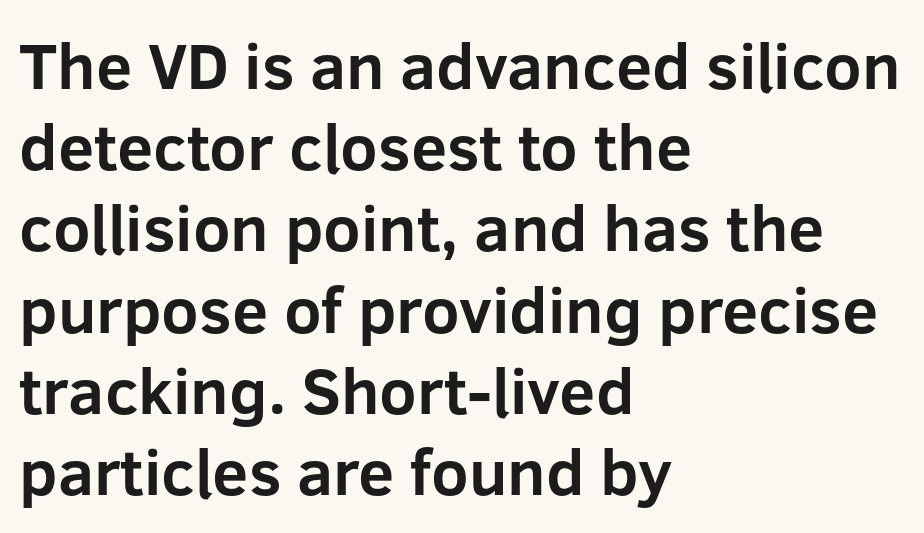
{"serif": "no", "italic": "no", "bold": "yes", "weight": "bold", "width": "normal", "stroke_contrast": "low", "x_height": "medium", "monospaced": "no", "underline": "no", "align": "left", "line_spacing": "normal", "line_spacing_ratio": 1.25, "letter_spacing": "normal", "letter_spacing_em": 0.0, "glyph_px": 65}
